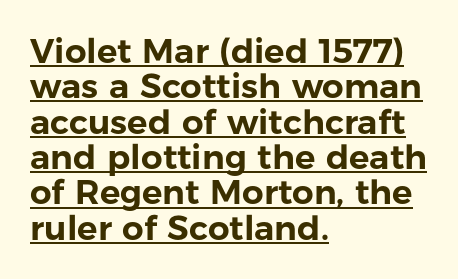
Q: Is the text italic (slanted)? A: No, it is upright.
Q: Is the typeface a serif or a sans-serif typeface? A: Sans-serif.
Q: Is the text underlined? A: Yes.
Q: How is the paragraph aligned? A: Left-aligned.
Q: Is the spacing between letters normal or unusually wide? A: Normal.
Q: Is the spacing between lines tight, normal or loose? A: Tight.
Q: Width (condensed, normal, or wide)? A: Normal.
Q: Stroke contrast? A: Low.
Q: x-height? A: Medium.
Q: Monospaced? A: No.
